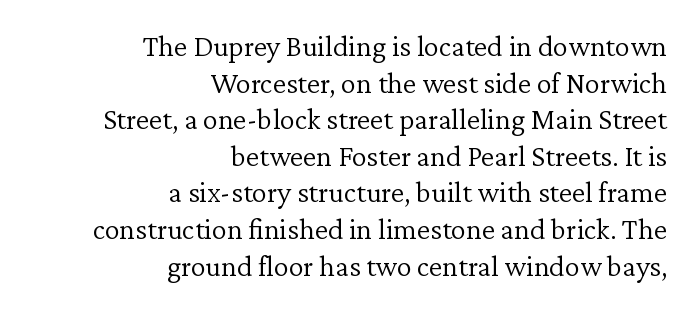
{"serif": "yes", "italic": "no", "bold": "no", "weight": "light", "width": "normal", "stroke_contrast": "low", "x_height": "medium", "monospaced": "no", "underline": "no", "align": "right", "line_spacing_ratio": 1.22, "letter_spacing": "normal", "letter_spacing_em": 0.0, "glyph_px": 30}
